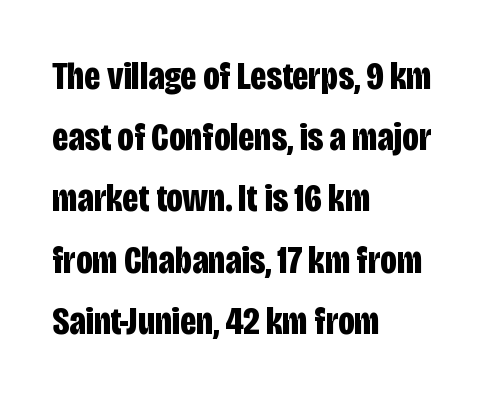
The image shows 39 px bold, condensed sans-serif type, upright; set left-aligned, normal line spacing (1.57x), normal letter spacing, not underlined; low stroke contrast and a large x-height.
